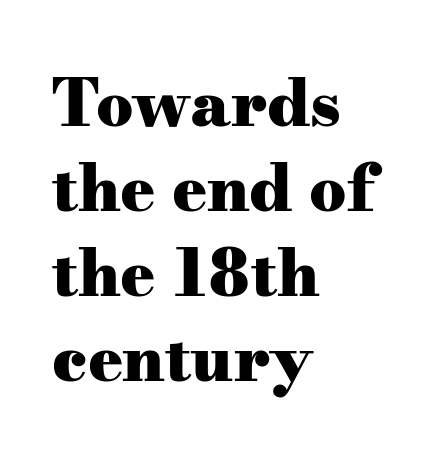
Q: Is the text bold? A: Yes.
Q: Is the text italic (slanted)? A: No, it is upright.
Q: Is the typeface a serif or a sans-serif typeface? A: Serif.
Q: Is the text underlined? A: No.
Q: How is the paragraph aligned? A: Left-aligned.
Q: Is the spacing between letters normal or unusually wide? A: Normal.
Q: Is the spacing between lines tight, normal or loose? A: Normal.
Q: Width (condensed, normal, or wide)? A: Wide.
Q: Stroke contrast? A: Medium.
Q: x-height? A: Small.
Q: Monospaced? A: No.
